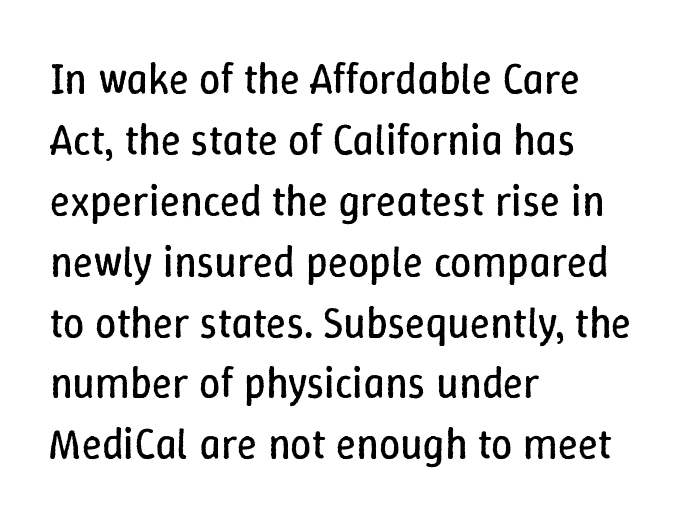
Q: Is the text bold? A: No.
Q: Is the text italic (slanted)? A: No, it is upright.
Q: Is the text underlined? A: No.
Q: How is the paragraph aligned? A: Left-aligned.
Q: Is the spacing between letters normal or unusually wide? A: Normal.
Q: Is the spacing between lines tight, normal or loose? A: Normal.
Q: Width (condensed, normal, or wide)? A: Normal.
Q: Stroke contrast? A: Low.
Q: x-height? A: Medium.
Q: Monospaced? A: No.
